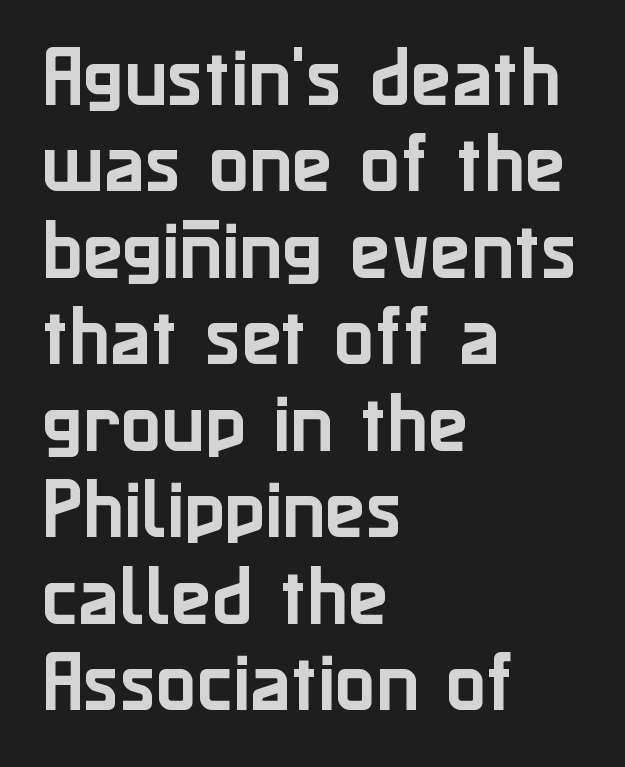
Q: Is the text italic (slanted)? A: No, it is upright.
Q: Is the typeface a serif or a sans-serif typeface? A: Sans-serif.
Q: Is the text underlined? A: No.
Q: How is the paragraph aligned? A: Left-aligned.
Q: Is the spacing between letters normal or unusually wide? A: Normal.
Q: Is the spacing between lines tight, normal or loose? A: Normal.
Q: Width (condensed, normal, or wide)? A: Normal.
Q: Stroke contrast? A: Low.
Q: x-height? A: Medium.
Q: Monospaced? A: No.
